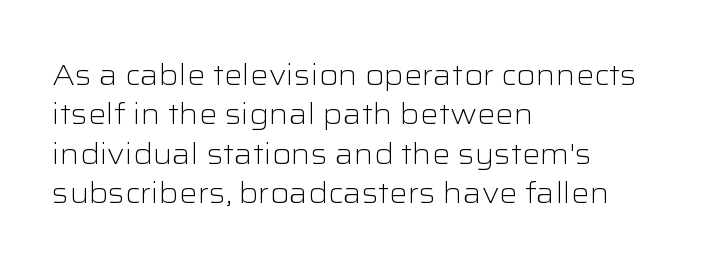
{"serif": "no", "italic": "no", "bold": "no", "weight": "light", "width": "wide", "stroke_contrast": "low", "x_height": "medium", "monospaced": "no", "underline": "no", "align": "left", "line_spacing": "normal", "line_spacing_ratio": 1.36, "letter_spacing": "normal", "letter_spacing_em": 0.0, "glyph_px": 29}
